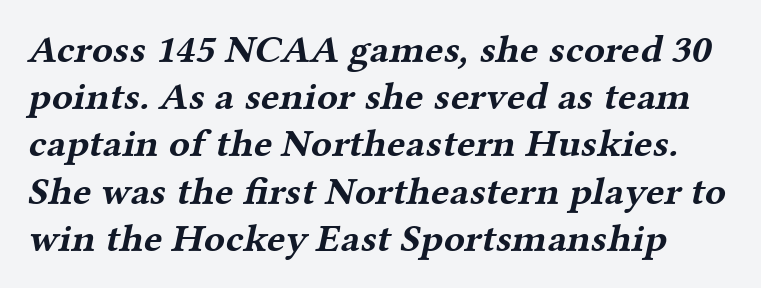
Q: Is the text bold? A: Yes.
Q: Is the typeface a serif or a sans-serif typeface? A: Serif.
Q: Is the text underlined? A: No.
Q: Is the spacing between letters normal or unusually wide? A: Normal.
Q: Width (condensed, normal, or wide)? A: Wide.
Q: Stroke contrast? A: Medium.
Q: x-height? A: Medium.
Q: Monospaced? A: No.
